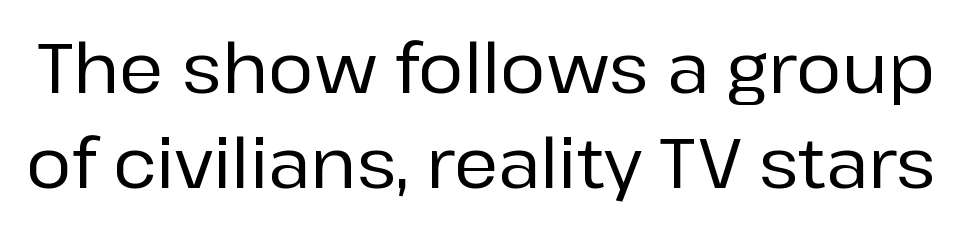
{"serif": "no", "italic": "no", "width": "normal", "stroke_contrast": "low", "x_height": "medium", "monospaced": "no", "underline": "no", "line_spacing": "normal", "line_spacing_ratio": 1.37, "letter_spacing": "normal", "letter_spacing_em": 0.0, "glyph_px": 69}
